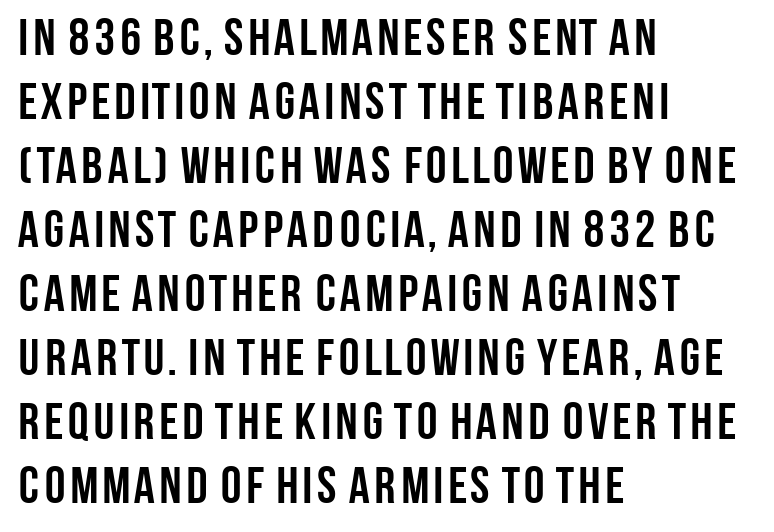
{"serif": "no", "italic": "no", "bold": "yes", "weight": "semibold", "width": "condensed", "stroke_contrast": "low", "x_height": "large", "monospaced": "no", "underline": "no", "align": "left", "line_spacing_ratio": 1.23, "letter_spacing": "normal", "letter_spacing_em": 0.0, "glyph_px": 52}
